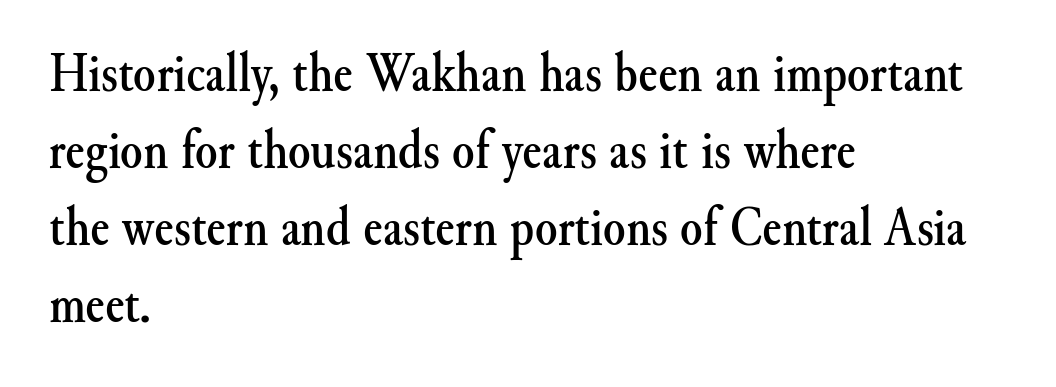
Q: Is the text italic (slanted)? A: No, it is upright.
Q: Is the typeface a serif or a sans-serif typeface? A: Serif.
Q: Is the text underlined? A: No.
Q: How is the paragraph aligned? A: Left-aligned.
Q: Is the spacing between letters normal or unusually wide? A: Normal.
Q: Is the spacing between lines tight, normal or loose? A: Normal.
Q: Width (condensed, normal, or wide)? A: Normal.
Q: Stroke contrast? A: Medium.
Q: x-height? A: Small.
Q: Monospaced? A: No.
